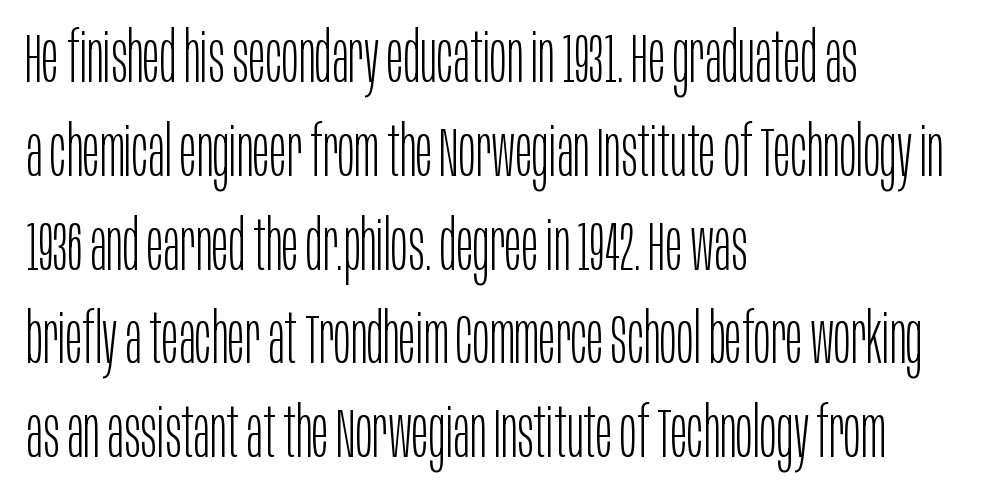
{"serif": "no", "italic": "no", "bold": "no", "weight": "light", "width": "condensed", "stroke_contrast": "low", "x_height": "large", "monospaced": "no", "underline": "no", "align": "left", "line_spacing": "normal", "line_spacing_ratio": 1.34, "letter_spacing": "normal", "letter_spacing_em": 0.0, "glyph_px": 70}
